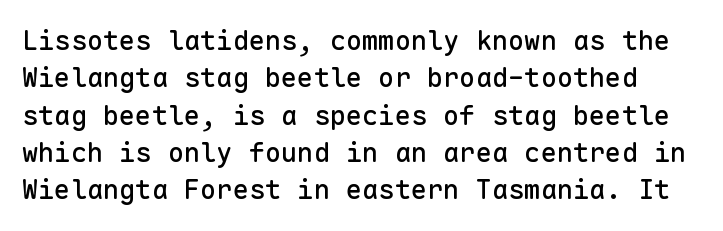
Q: Is the text italic (slanted)? A: No, it is upright.
Q: Is the text underlined? A: No.
Q: Is the spacing between letters normal or unusually wide? A: Normal.
Q: Is the spacing between lines tight, normal or loose? A: Normal.
